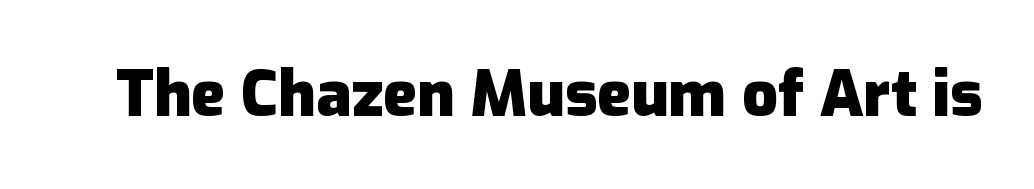
Set as a true bold cut, around the 700 mark. The typography opts for an upright posture over an oblique one. Check where the strokes stop: nothing finishes them off — pure sans. Spacing verdict: proportional, widths tailored to each character.
